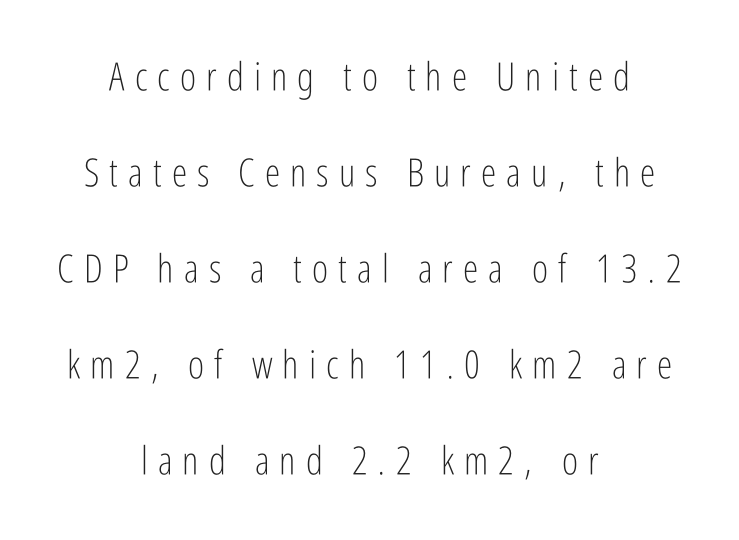
Q: Is the text bold? A: No.
Q: Is the text italic (slanted)? A: No, it is upright.
Q: Is the typeface a serif or a sans-serif typeface? A: Sans-serif.
Q: Is the text underlined? A: No.
Q: How is the paragraph aligned? A: Centered.
Q: Is the spacing between letters normal or unusually wide? A: Unusually wide.
Q: Is the spacing between lines tight, normal or loose? A: Loose.
Q: Width (condensed, normal, or wide)? A: Condensed.
Q: Stroke contrast? A: Low.
Q: x-height? A: Medium.
Q: Monospaced? A: No.
